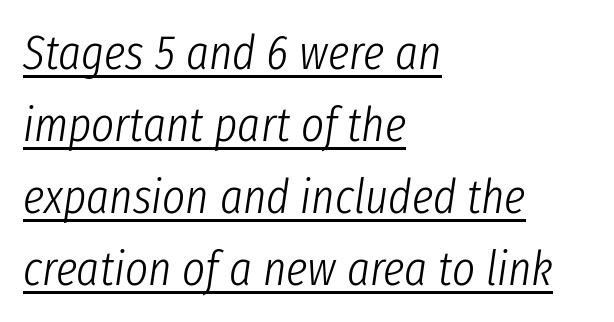
The image shows 49 px light, condensed type, italic (leaning right); set left-aligned, normal line spacing (1.47x), normal letter spacing, underlined; low stroke contrast and a medium x-height.
